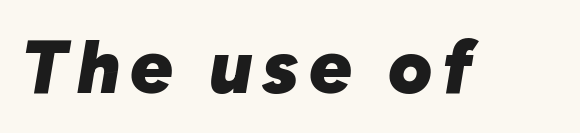
Q: Is the text bold? A: Yes.
Q: Is the text italic (slanted)? A: Yes, it leans right by about 10 degrees.
Q: Is the text underlined? A: No.
Q: Width (condensed, normal, or wide)? A: Normal.
Q: Stroke contrast? A: Low.
Q: x-height? A: Medium.
Q: Monospaced? A: No.
